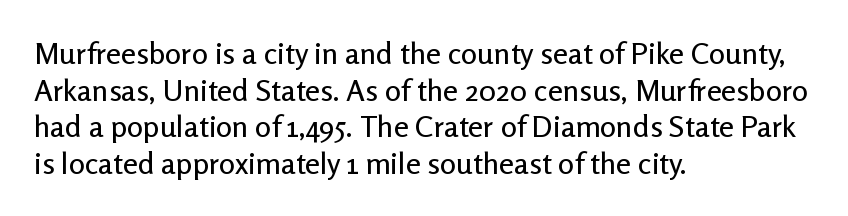
Has an underline been added? It has not. In CSS terms this would be text-align: left. Ascenders rise straight up at ninety degrees. A typesetter would call this proportional, since set widths differ per character.
